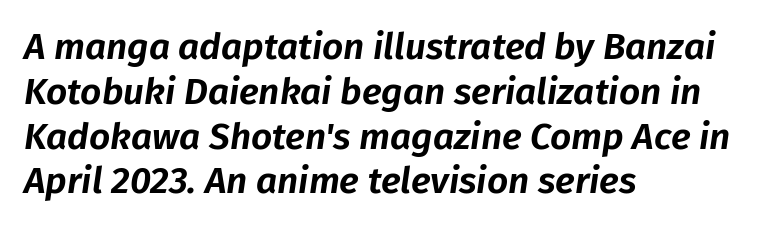
This rendering leaves character spacing at its baseline value. Observe the lean: these are italic letterforms. The paragraph has a hard left edge and a soft right edge. Spacing verdict: proportional, widths tailored to each character. No word sits above an underline.
